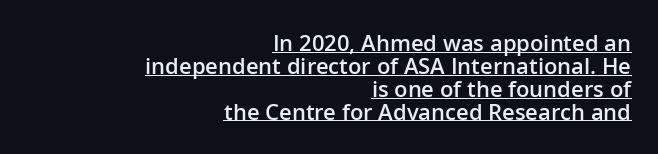
Strokes here are thickened, but only to semibold level. Horizontal alignment here is rightward, an uncommon choice for prose. If you drew a line through each stem, it would be perfectly vertical. If you measured baseline to baseline, you'd find a short distance. Decoration check: the copy is underlined. Look at the tracking — it's just the regular setting, nothing added.
